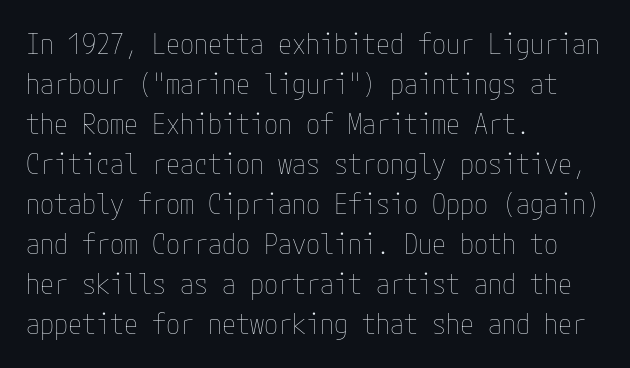
{"italic": "no", "bold": "no", "weight": "thin", "width": "condensed", "stroke_contrast": "low", "x_height": "medium", "underline": "no", "align": "left", "line_spacing": "normal", "line_spacing_ratio": 1.43, "letter_spacing": "normal", "letter_spacing_em": 0.0, "glyph_px": 28}
